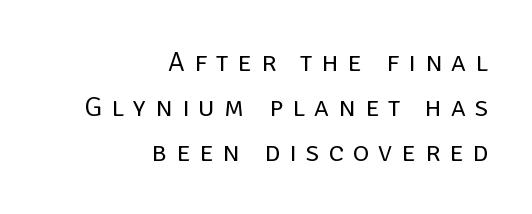
Q: Is the text bold? A: No.
Q: Is the text italic (slanted)? A: No, it is upright.
Q: Is the typeface a serif or a sans-serif typeface? A: Sans-serif.
Q: Is the text underlined? A: No.
Q: How is the paragraph aligned? A: Right-aligned.
Q: Is the spacing between letters normal or unusually wide? A: Unusually wide.
Q: Is the spacing between lines tight, normal or loose? A: Normal.
Q: Width (condensed, normal, or wide)? A: Normal.
Q: Stroke contrast? A: Low.
Q: x-height? A: Large.
Q: Monospaced? A: No.
